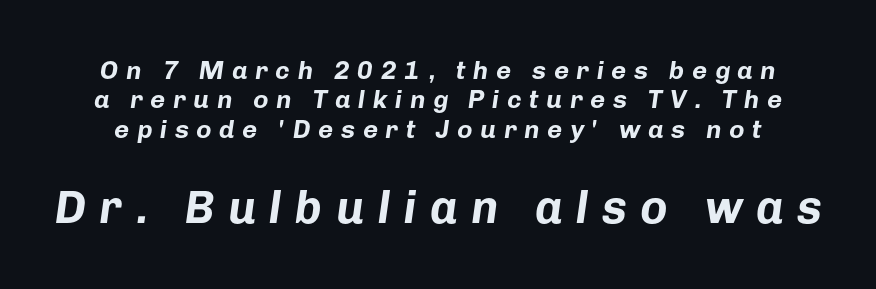
Q: Is the text bold? A: Yes.
Q: Is the text italic (slanted)? A: Yes, it leans right by about 8 degrees.
Q: Is the text underlined? A: No.
Q: Is the spacing between letters normal or unusually wide? A: Unusually wide.
Q: Is the spacing between lines tight, normal or loose? A: Tight.
Q: Which block of text is set in a larger size, the first (top) or the second (bottom)? A: The second (bottom) one.
Q: Width (condensed, normal, or wide)? A: Normal.
Q: Stroke contrast? A: Low.
Q: x-height? A: Medium.
Q: Monospaced? A: No.
